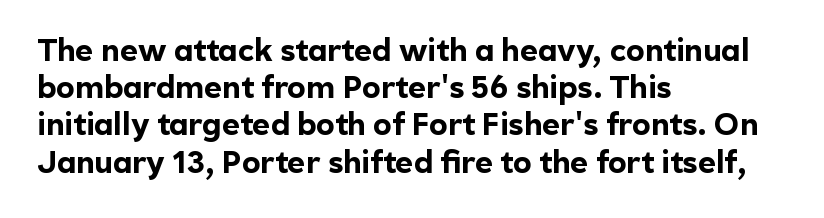
The image shows 31 px bold sans-serif type, upright; set left-aligned, line spacing 1.2x, normal letter spacing, not underlined; a medium x-height.
